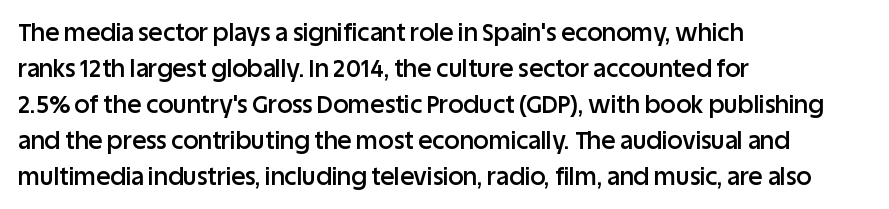
The type is set solid horizontally, with unmodified tracking. The space beneath each line is pristine and unruled. The passage shown stacks its lines at a standard gap. Visually the block forms a straight wall on the left and a jagged coastline on the right. The characters look somewhat weighty, a semibold short of true bold.
